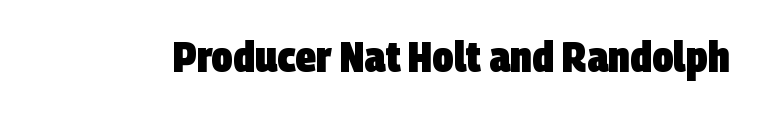
Q: Is the text bold? A: Yes.
Q: Is the typeface a serif or a sans-serif typeface? A: Sans-serif.
Q: Is the text underlined? A: No.
Q: Is the spacing between letters normal or unusually wide? A: Normal.
Q: Width (condensed, normal, or wide)? A: Condensed.
Q: Stroke contrast? A: Low.
Q: x-height? A: Large.
Q: Monospaced? A: No.
